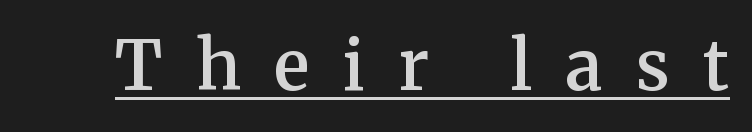
Q: Is the text bold? A: Semi-bold.
Q: Is the text italic (slanted)? A: No, it is upright.
Q: Is the typeface a serif or a sans-serif typeface? A: Serif.
Q: Is the text underlined? A: Yes.
Q: Is the spacing between letters normal or unusually wide? A: Unusually wide.
Q: Width (condensed, normal, or wide)? A: Normal.
Q: Stroke contrast? A: Medium.
Q: x-height? A: Medium.
Q: Monospaced? A: No.
